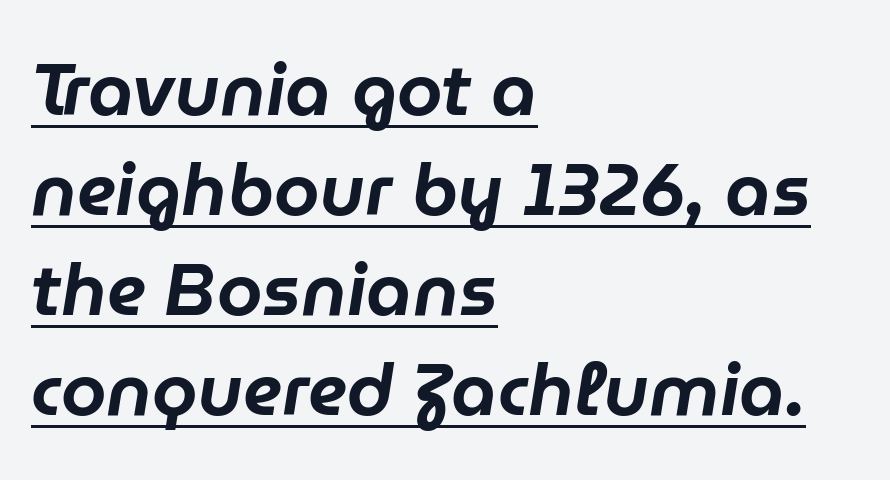
The image shows 73 px text type, italic (leaning right); set left-aligned, normal line spacing (1.37x), normal letter spacing, underlined; low stroke contrast and a medium x-height.
